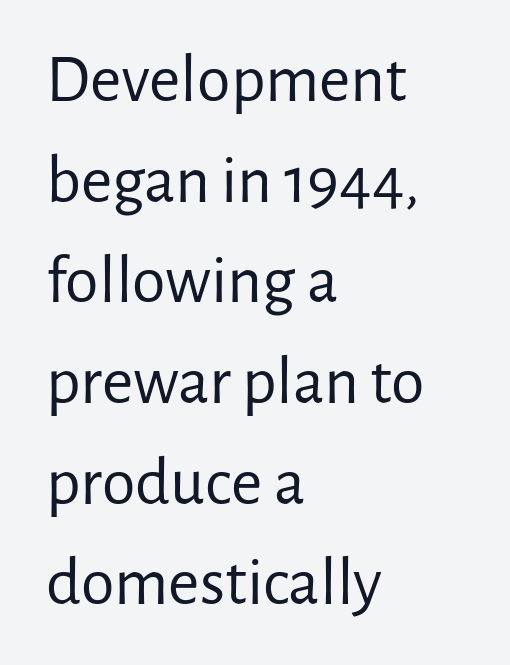
Q: Is the text bold? A: No.
Q: Is the text italic (slanted)? A: No, it is upright.
Q: Is the typeface a serif or a sans-serif typeface? A: Sans-serif.
Q: Is the text underlined? A: No.
Q: How is the paragraph aligned? A: Left-aligned.
Q: Is the spacing between letters normal or unusually wide? A: Normal.
Q: Is the spacing between lines tight, normal or loose? A: Normal.
Q: Width (condensed, normal, or wide)? A: Normal.
Q: Stroke contrast? A: Low.
Q: x-height? A: Medium.
Q: Monospaced? A: No.
